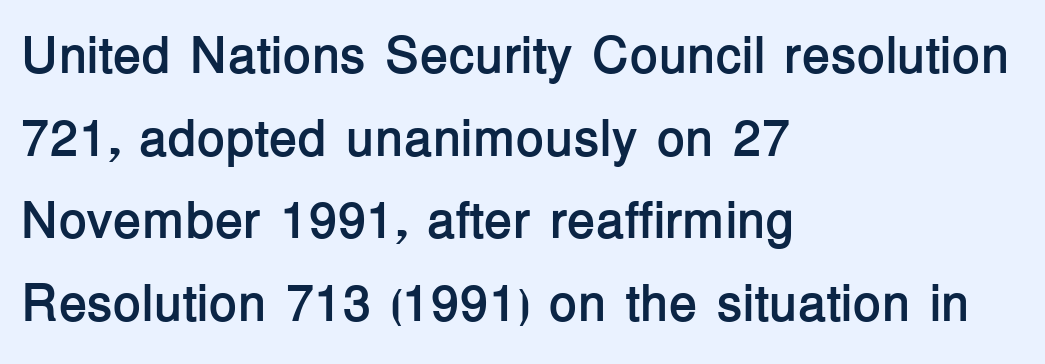
{"serif": "no", "italic": "no", "bold": "yes", "weight": "semibold", "width": "normal", "stroke_contrast": "low", "x_height": "medium", "monospaced": "no", "underline": "no", "align": "left", "line_spacing": "normal", "line_spacing_ratio": 1.59, "letter_spacing": "normal", "letter_spacing_em": 0.0, "glyph_px": 52}
